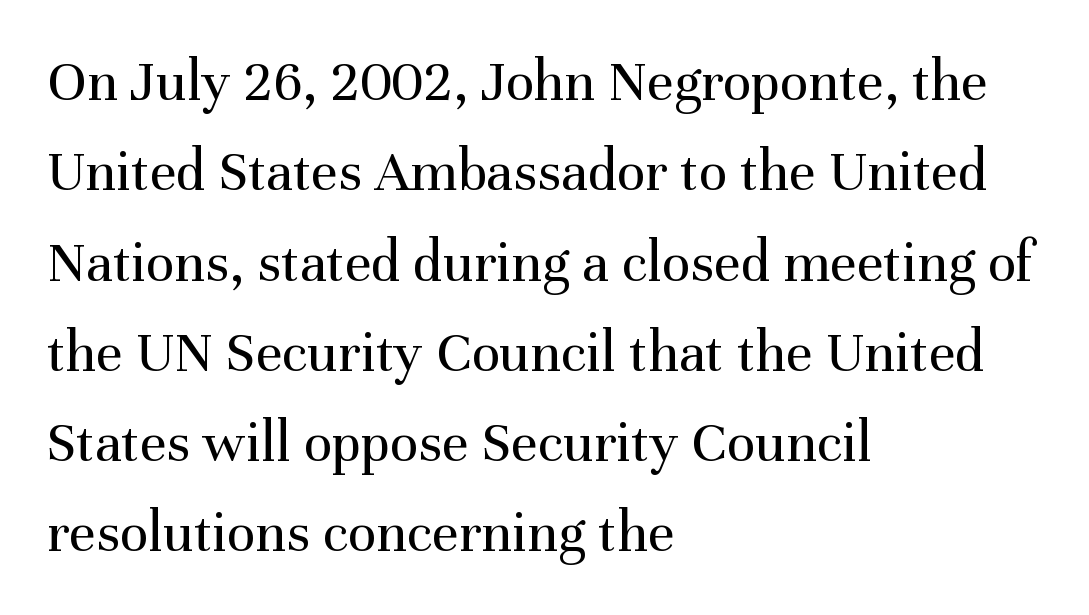
Is the stroke heavy? The answer is a plain regular-or-lighter. Tall strokes in this sample are plumb rather than angled. Reading down the block, your eye returns to a fixed left position each line. The leading is moderate, giving the passage an even texture.
